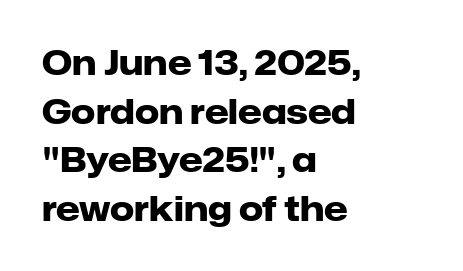
Typeset ragged right — the left edge is the straight one. Rule under the text: the space is simply empty. Nothing sits at the stroke ends, so this counts as sans-serif. A typesetter would call this proportional, since set widths differ per character. Italic: no, the glyphs are upright roman.
